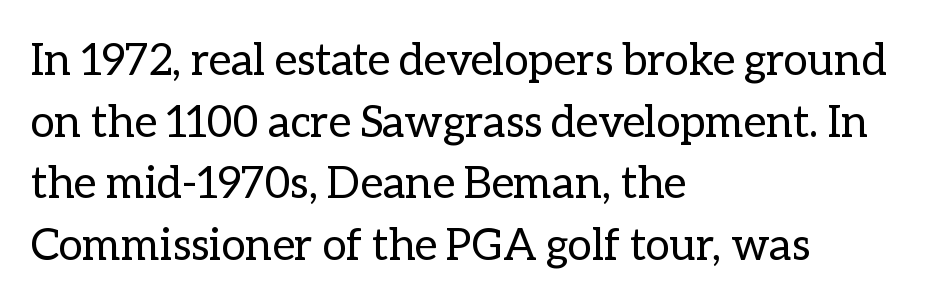
{"italic": "no", "bold": "no", "weight": "regular", "width": "normal", "stroke_contrast": "low", "x_height": "medium", "monospaced": "no", "underline": "no", "align": "left", "line_spacing": "normal", "line_spacing_ratio": 1.4, "letter_spacing": "normal", "letter_spacing_em": 0.0, "glyph_px": 44}
